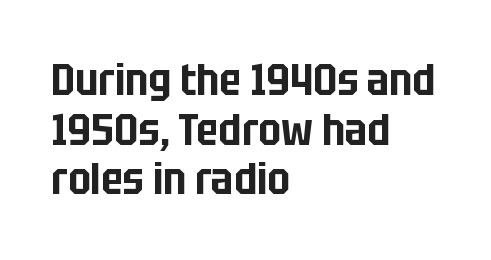
All the whitespace from short lines collects on the right. Character widths vary here, with narrow letters taking less room than wide ones. Every character sits straight up, as roman type does. This sample uses a sans-serif face. Honestly, there is no underline to notice here at all. The rendering uses a small line-height, squeezing the rows.
